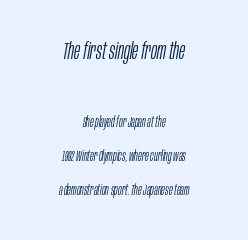
Q: Is the text bold? A: No.
Q: Is the text italic (slanted)? A: Yes, it leans right by about 10 degrees.
Q: Is the text underlined? A: No.
Q: How is the paragraph aligned? A: Centered.
Q: Is the spacing between letters normal or unusually wide? A: Normal.
Q: Is the spacing between lines tight, normal or loose? A: Loose.
Q: Which block of text is set in a larger size, the first (top) or the second (bottom)? A: The first (top) one.
